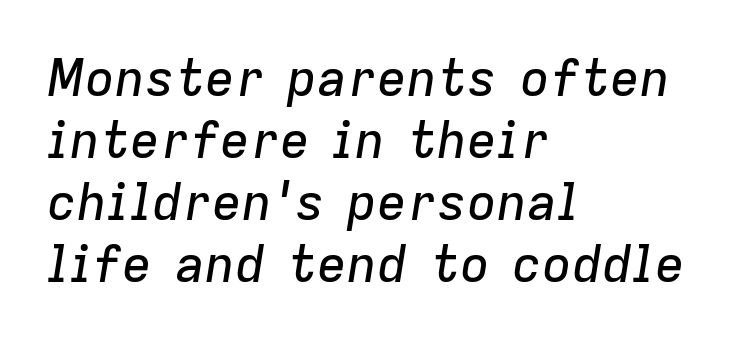
Q: Is the text italic (slanted)? A: Yes, it leans right by about 9 degrees.
Q: Is the text underlined? A: No.
Q: How is the paragraph aligned? A: Left-aligned.
Q: Is the spacing between letters normal or unusually wide? A: Normal.
Q: Width (condensed, normal, or wide)? A: Normal.
Q: Stroke contrast? A: Low.
Q: x-height? A: Medium.
Q: Monospaced? A: No.
